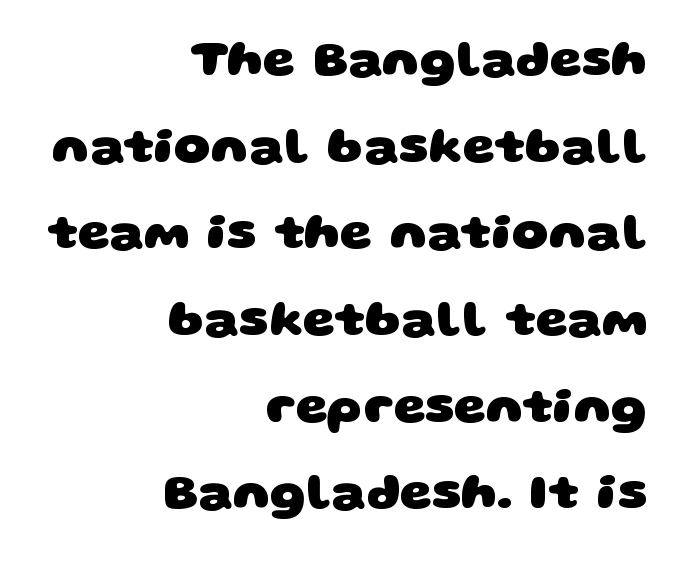
No word sits above an underline. To sum up the face: it is a sans, with no serifs. Nobody touched the tracking dial on this one. Think of a printed novel: that variable character pitch is what you see here. Compared with typical paragraphs, the rows here are spaced about the same. Heavy, bold letterforms.
